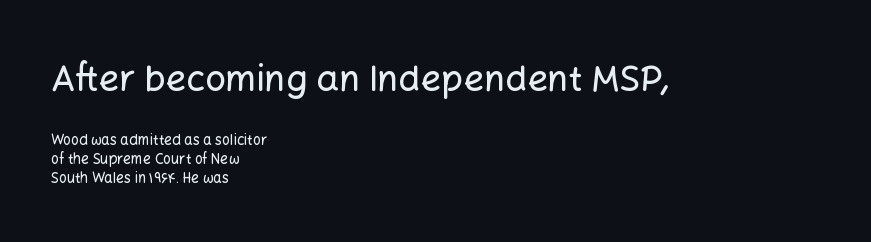
All the whitespace from short lines collects on the right. Proportional: the letters do not fall into vertical columns. A typesetter would label this face a sans. This is the regular roman posture of the typeface.
